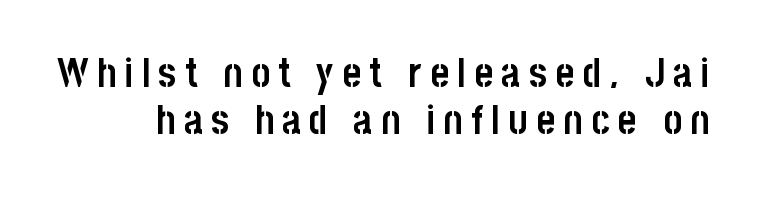
Someone cranked the tracking dial way up on this one. Is this a fixed-width face? No — the glyphs have proportional, varying widths. Notice how the stems are strictly vertical — no italics here. Has an underline been added? It has not. The typeface chosen for these lines omits serifs.
